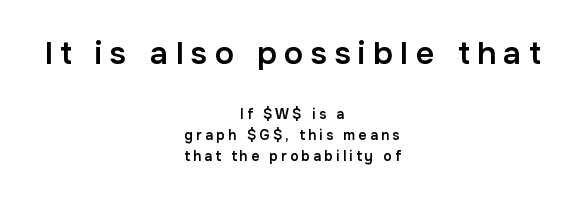
The image shows 32 px semibold sans-serif type, upright; set centered, normal line spacing (1.49x), unusually wide letter spacing (+0.23 em), not underlined; the first (top) block is 2.29x larger; low stroke contrast and a medium x-height.
